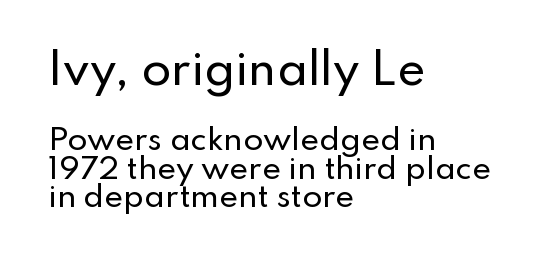
It's the straight-up-and-down kind of type. Look at the tracking — it's just the regular setting, nothing added. The type family on display is of the sans-serif kind. The paragraph has a hard left edge and a soft right edge. Letters rest on an invisible, unmarked baseline.
